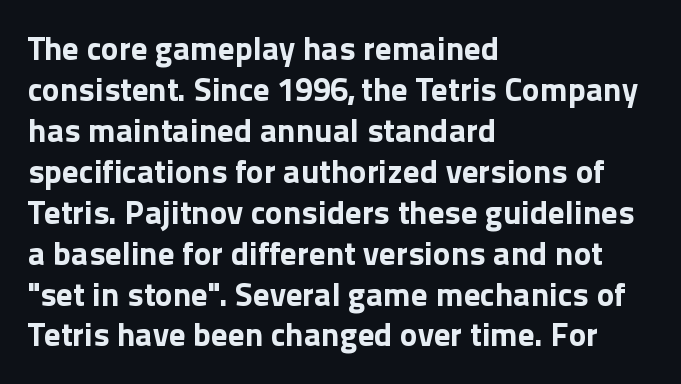
The image shows 33 px bold sans-serif type, upright; set left-aligned, line spacing 1.24x, normal letter spacing, not underlined; a medium x-height.
